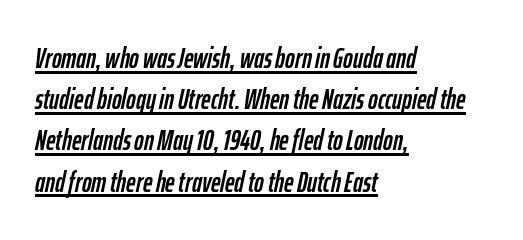
The image shows 29 px condensed type, italic (leaning right); set left-aligned, normal line spacing (1.42x), normal letter spacing, underlined; low stroke contrast and a medium x-height.
